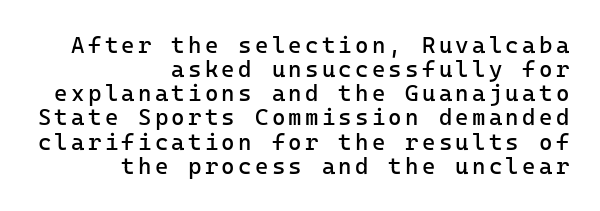
{"italic": "no", "bold": "no", "underline": "no", "align": "right", "line_spacing": "tight", "line_spacing_ratio": 1.05, "glyph_px": 23}
